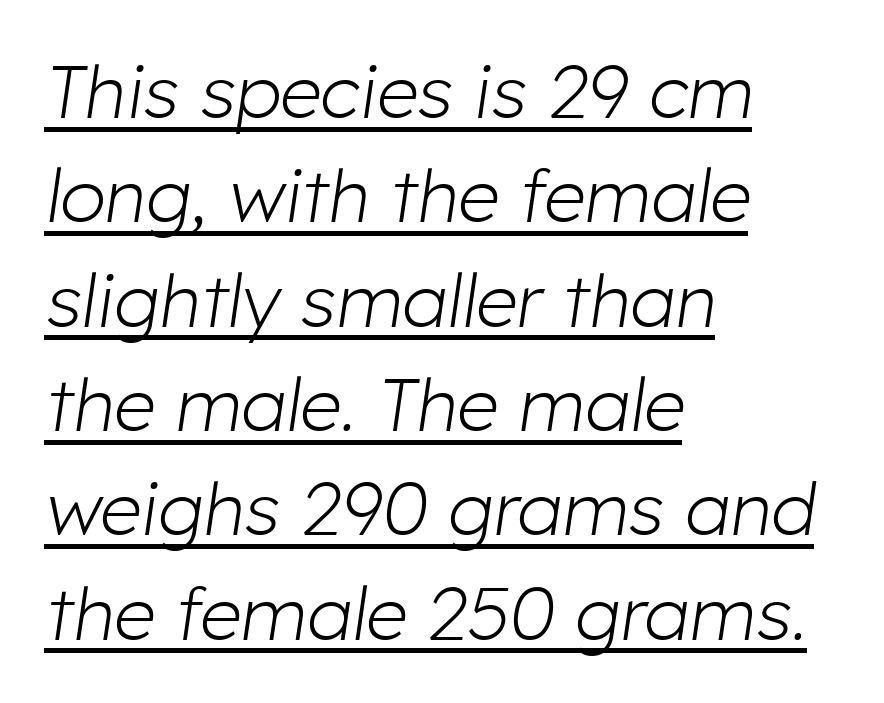
{"italic": "yes", "lean": "right", "slant_degrees": 8, "bold": "no", "weight": "light", "width": "normal", "stroke_contrast": "low", "x_height": "medium", "monospaced": "no", "underline": "yes", "align": "left", "line_spacing": "normal", "line_spacing_ratio": 1.41, "letter_spacing": "normal", "letter_spacing_em": 0.0, "glyph_px": 74}
